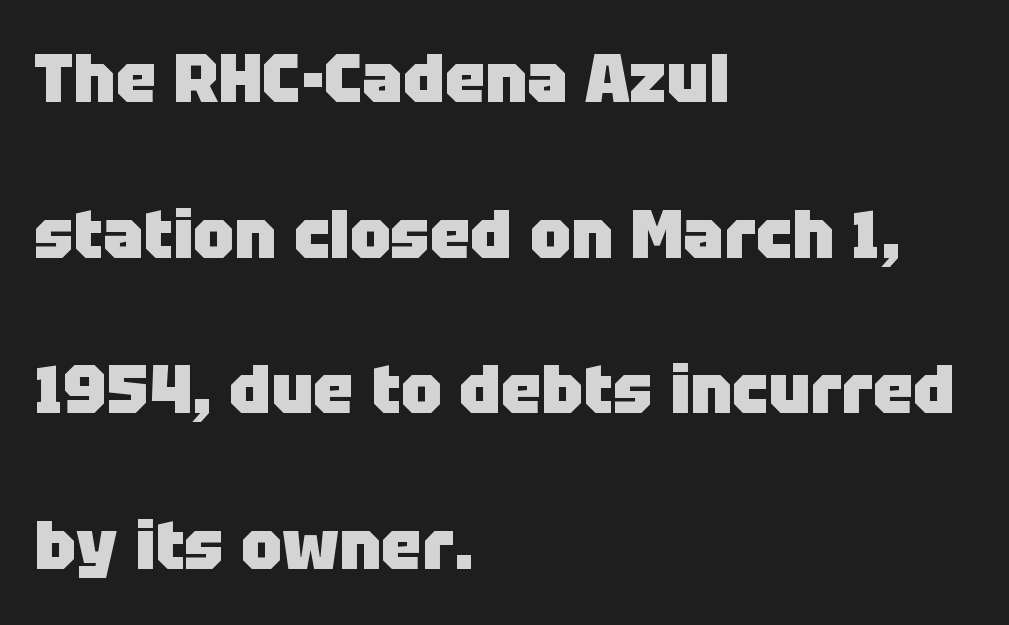
The image shows 68 px heavy sans-serif type, upright; set left-aligned, loose line spacing (2.29x), normal letter spacing, not underlined; low stroke contrast and a large x-height.
